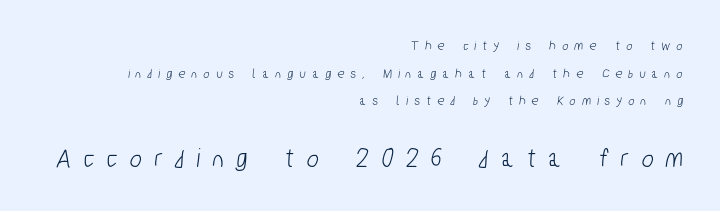
Q: Is the typeface a serif or a sans-serif typeface? A: Sans-serif.
Q: Is the text underlined? A: No.
Q: How is the paragraph aligned? A: Right-aligned.
Q: Is the spacing between letters normal or unusually wide? A: Unusually wide.
Q: Is the spacing between lines tight, normal or loose? A: Loose.
Q: Which block of text is set in a larger size, the first (top) or the second (bottom)? A: The second (bottom) one.
Q: Width (condensed, normal, or wide)? A: Condensed.
Q: Stroke contrast? A: Low.
Q: x-height? A: Medium.
Q: Monospaced? A: No.
